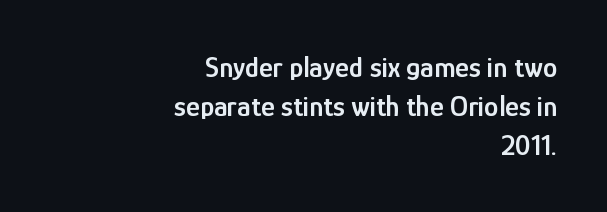
Q: Is the text bold? A: Semi-bold.
Q: Is the text italic (slanted)? A: No, it is upright.
Q: Is the typeface a serif or a sans-serif typeface? A: Sans-serif.
Q: Is the text underlined? A: No.
Q: How is the paragraph aligned? A: Right-aligned.
Q: Is the spacing between letters normal or unusually wide? A: Normal.
Q: Is the spacing between lines tight, normal or loose? A: Normal.
Q: Width (condensed, normal, or wide)? A: Condensed.
Q: Stroke contrast? A: Low.
Q: x-height? A: Medium.
Q: Monospaced? A: No.
